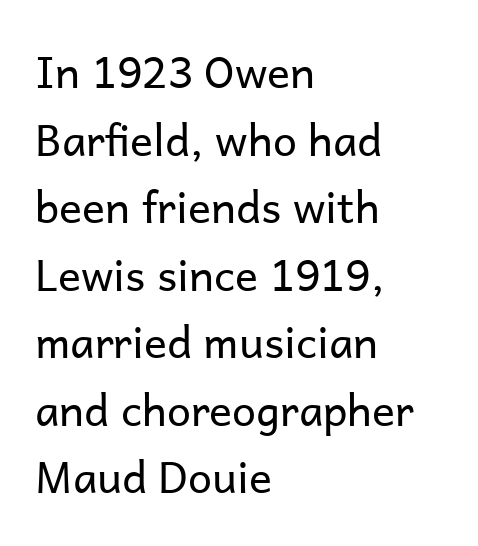
Q: Is the text bold? A: No.
Q: Is the text italic (slanted)? A: No, it is upright.
Q: Is the typeface a serif or a sans-serif typeface? A: Sans-serif.
Q: Is the text underlined? A: No.
Q: How is the paragraph aligned? A: Left-aligned.
Q: Is the spacing between letters normal or unusually wide? A: Normal.
Q: Is the spacing between lines tight, normal or loose? A: Normal.
Q: Width (condensed, normal, or wide)? A: Normal.
Q: Stroke contrast? A: Low.
Q: x-height? A: Medium.
Q: Monospaced? A: No.
